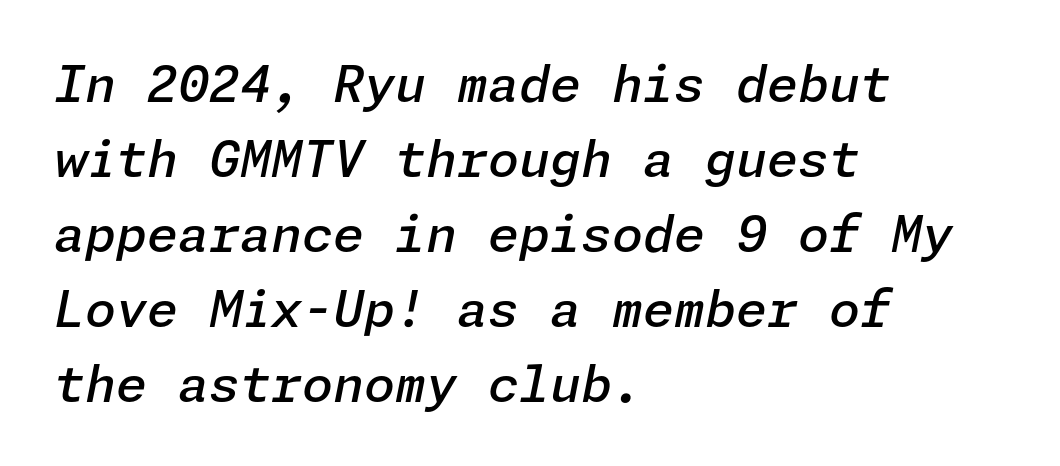
Q: Is the text bold? A: Semi-bold.
Q: Is the text italic (slanted)? A: Yes, it leans right by about 11 degrees.
Q: Is the text underlined? A: No.
Q: How is the paragraph aligned? A: Left-aligned.
Q: Is the spacing between letters normal or unusually wide? A: Normal.
Q: Is the spacing between lines tight, normal or loose? A: Normal.
Q: Width (condensed, normal, or wide)? A: Normal.
Q: Stroke contrast? A: Low.
Q: x-height? A: Medium.
